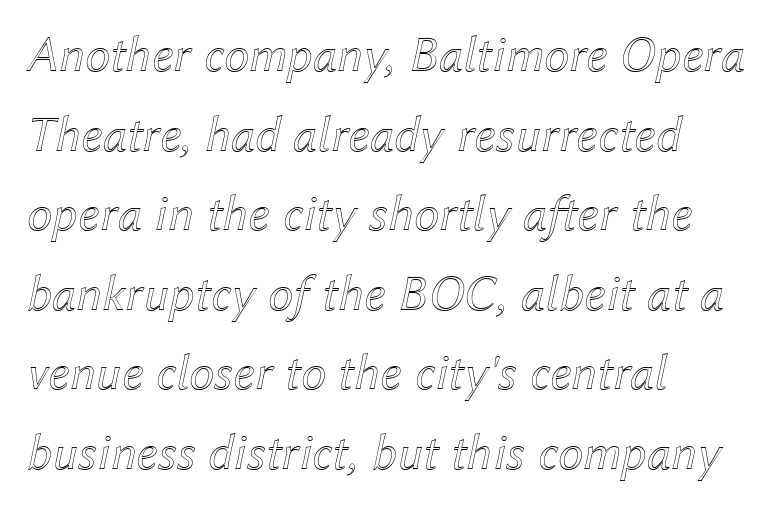
The image shows 51 px text type, italic (leaning right); set left-aligned, normal line spacing (1.56x), normal letter spacing, not underlined; a medium x-height.
